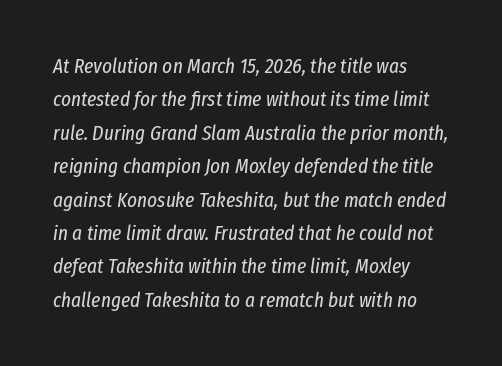
Q: Is the text bold? A: No.
Q: Is the text italic (slanted)? A: Yes, it leans right by about 8 degrees.
Q: Is the text underlined? A: No.
Q: How is the paragraph aligned? A: Left-aligned.
Q: Is the spacing between letters normal or unusually wide? A: Normal.
Q: Is the spacing between lines tight, normal or loose? A: Normal.
